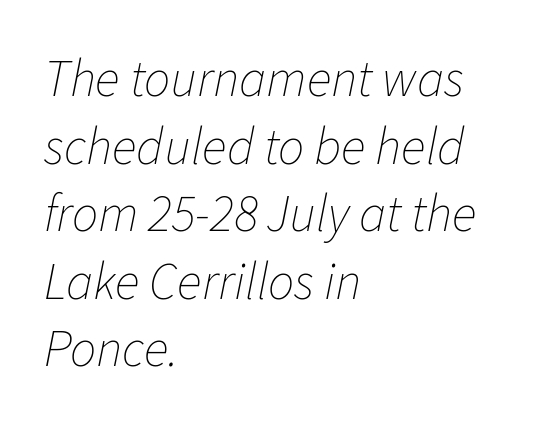
{"italic": "yes", "lean": "right", "slant_degrees": 11, "bold": "no", "weight": "thin", "width": "normal", "stroke_contrast": "low", "x_height": "medium", "monospaced": "no", "underline": "no", "align": "left", "line_spacing": "normal", "line_spacing_ratio": 1.3, "letter_spacing": "normal", "letter_spacing_em": 0.0, "glyph_px": 52}
